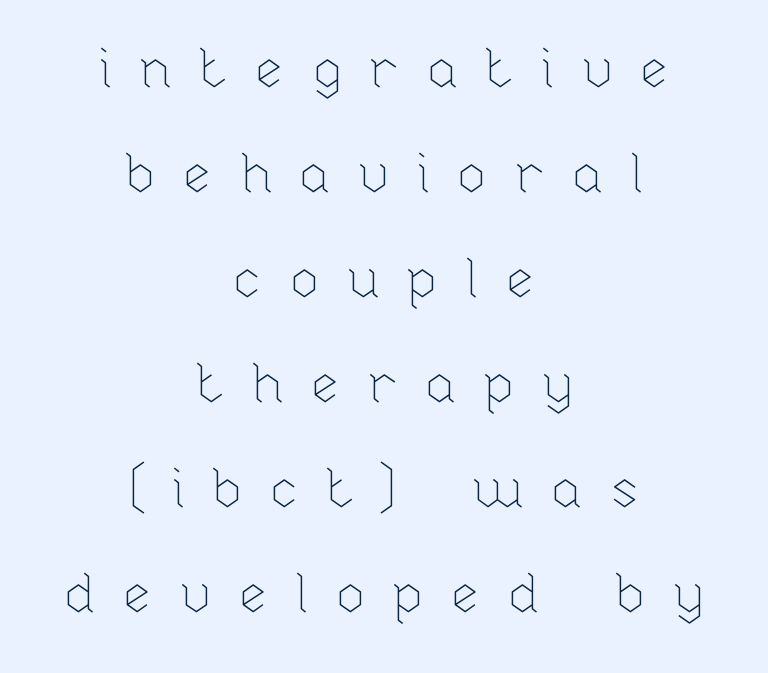
{"italic": "no", "bold": "no", "weight": "thin", "width": "normal", "stroke_contrast": "low", "x_height": "medium", "monospaced": "no", "underline": "no", "align": "center", "line_spacing": "loose", "line_spacing_ratio": 1.91, "letter_spacing": "wide", "letter_spacing_em": 0.47, "glyph_px": 55}
